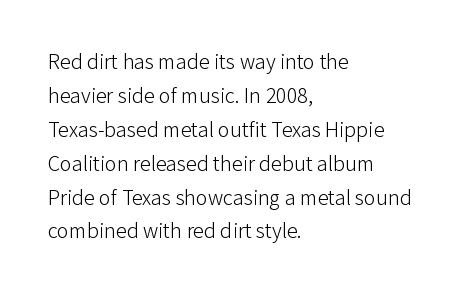
{"italic": "no", "bold": "no", "underline": "no", "align": "left", "line_spacing": "normal", "line_spacing_ratio": 1.54, "letter_spacing": "normal", "letter_spacing_em": 0.0, "glyph_px": 22}
